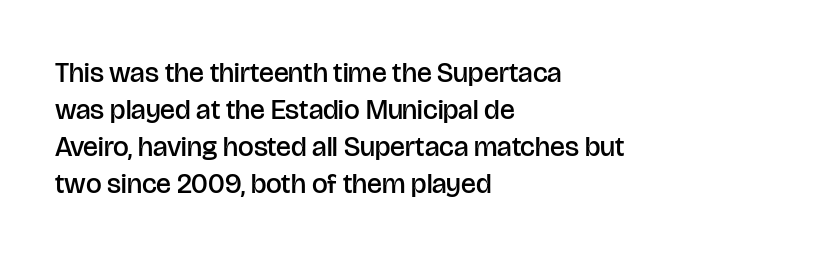
The image shows 28 px semibold sans-serif type, upright; set left-aligned, normal line spacing (1.32x), normal letter spacing, not underlined; low stroke contrast and a large x-height.
